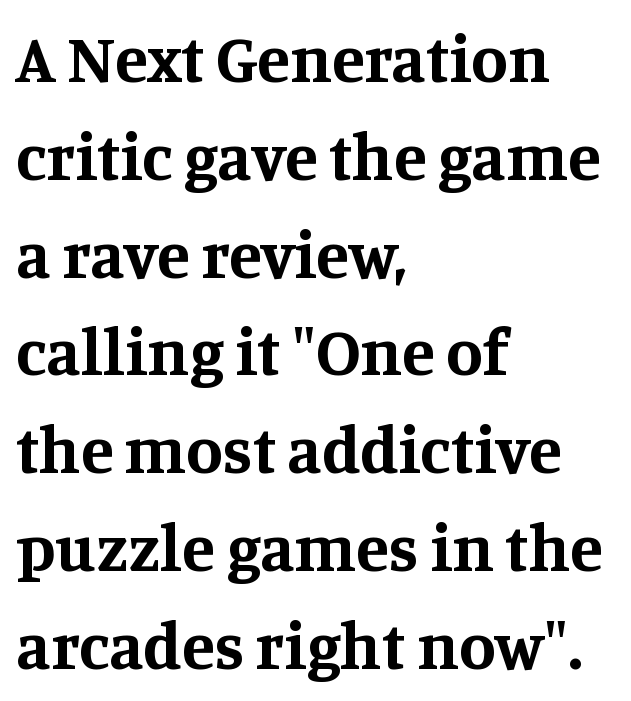
The image shows 67 px bold serif type, upright; set left-aligned, normal line spacing (1.46x), normal letter spacing, not underlined; medium stroke contrast and a large x-height.
